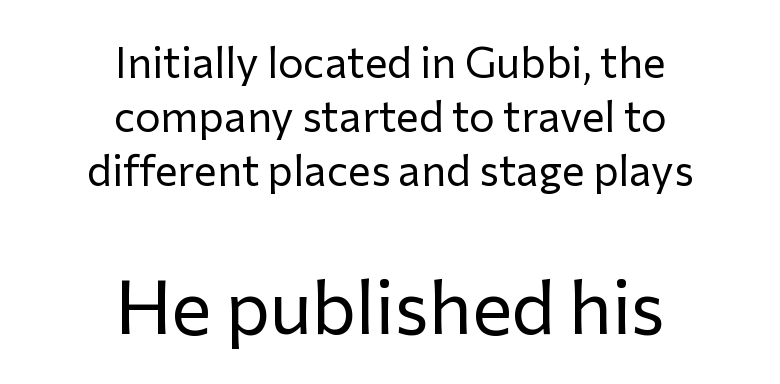
{"serif": "no", "italic": "no", "bold": "no", "weight": "regular", "width": "normal", "stroke_contrast": "low", "x_height": "medium", "monospaced": "no", "underline": "no", "align": "center", "line_spacing": "normal", "line_spacing_ratio": 1.26, "letter_spacing": "normal", "letter_spacing_em": 0.0, "larger_block": "second", "size_ratio": 1.74, "glyph_px": 75}
